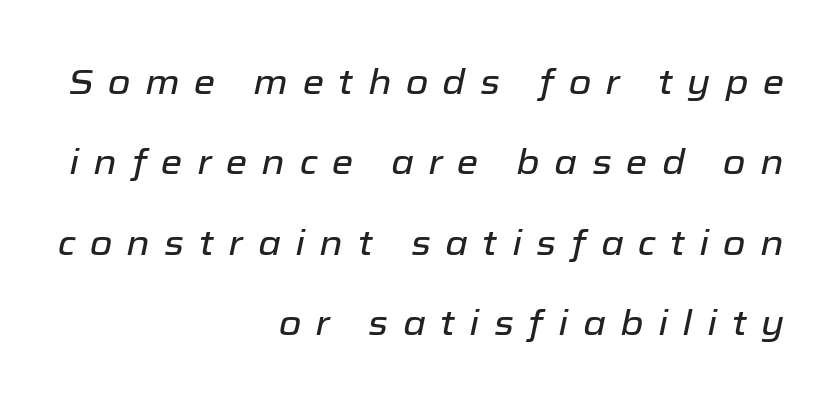
The image shows 35 px text type, italic (leaning right); set right-aligned, loose line spacing (2.3x), unusually wide letter spacing (+0.41 em), not underlined; low stroke contrast and a medium x-height.
